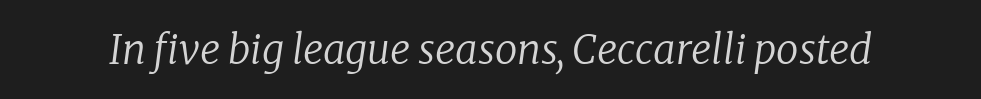
The rendering uses natural spacing where letterforms have individual widths. The passage shown has conventional tracking throughout. Heft: none added — not bold. Letters rest on an invisible, unmarked baseline. The letters are slanted; this is an italic face.
